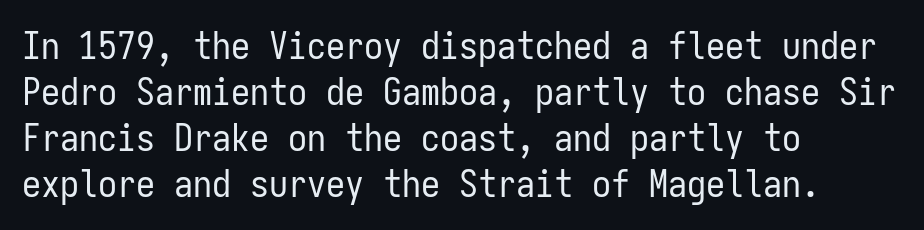
Q: Is the text bold? A: No.
Q: Is the text italic (slanted)? A: No, it is upright.
Q: Is the typeface a serif or a sans-serif typeface? A: Sans-serif.
Q: Is the text underlined? A: No.
Q: How is the paragraph aligned? A: Left-aligned.
Q: Is the spacing between letters normal or unusually wide? A: Normal.
Q: Width (condensed, normal, or wide)? A: Condensed.
Q: Stroke contrast? A: Low.
Q: x-height? A: Medium.
Q: Monospaced? A: Yes.
